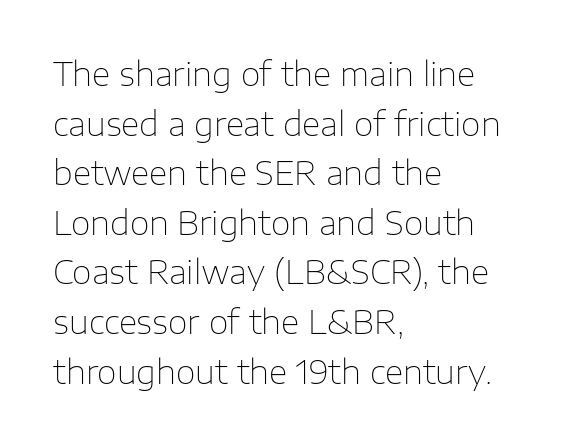
The image shows 32 px thin sans-serif type, upright; set left-aligned, normal line spacing (1.55x), normal letter spacing, not underlined; low stroke contrast and a medium x-height.
